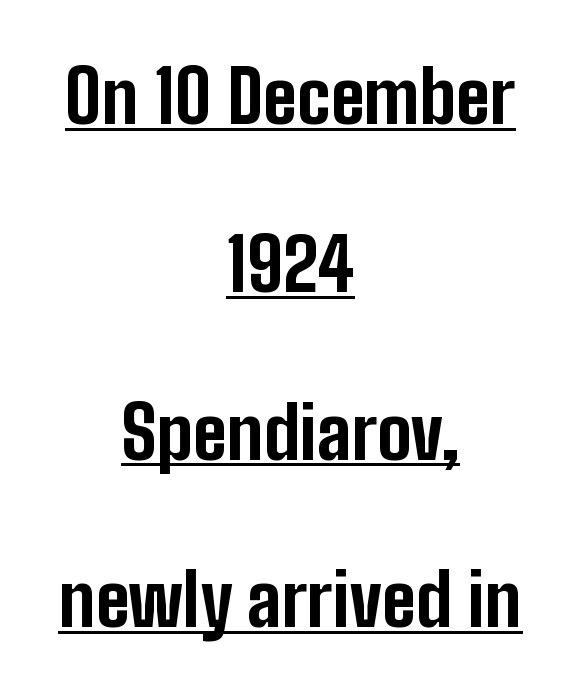
Q: Is the text bold? A: Yes.
Q: Is the text italic (slanted)? A: No, it is upright.
Q: Is the typeface a serif or a sans-serif typeface? A: Sans-serif.
Q: Is the text underlined? A: Yes.
Q: How is the paragraph aligned? A: Centered.
Q: Is the spacing between letters normal or unusually wide? A: Normal.
Q: Is the spacing between lines tight, normal or loose? A: Loose.
Q: Width (condensed, normal, or wide)? A: Condensed.
Q: Stroke contrast? A: Low.
Q: x-height? A: Medium.
Q: Monospaced? A: No.
